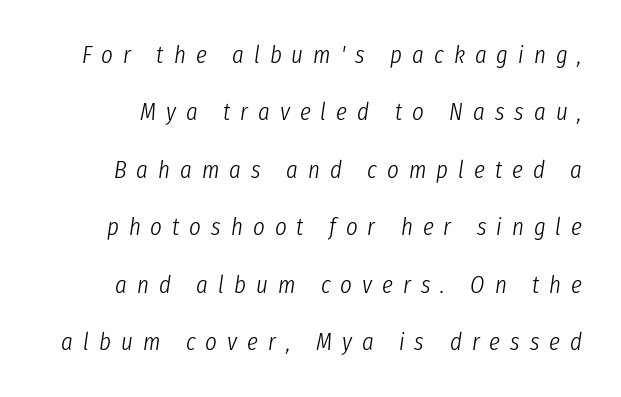
This sample uses an oblique cut, with every glyph tilted off the vertical. The zone under the glyphs is completely vacant. Is the type heavy? It reads as light-to-regular instead. Display-style spreading of the glyphs; the letterfit is very open.
